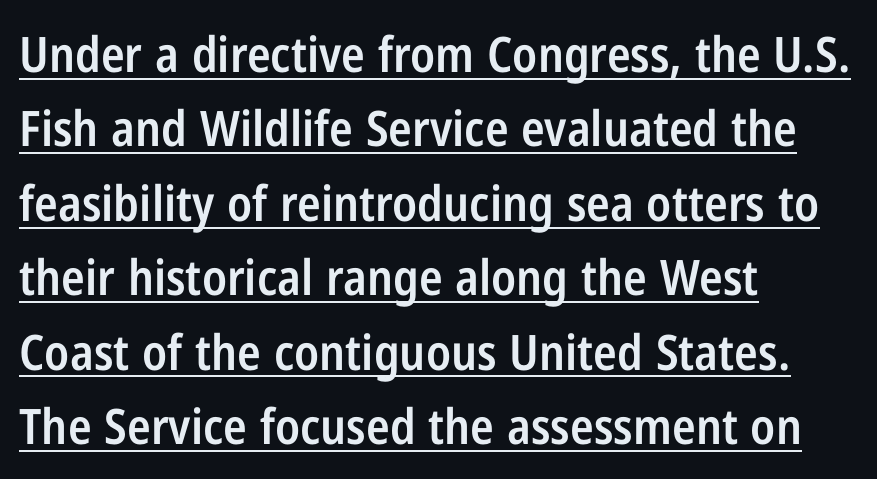
Q: Is the text bold? A: Semi-bold.
Q: Is the text italic (slanted)? A: No, it is upright.
Q: Is the typeface a serif or a sans-serif typeface? A: Sans-serif.
Q: Is the text underlined? A: Yes.
Q: How is the paragraph aligned? A: Left-aligned.
Q: Is the spacing between letters normal or unusually wide? A: Normal.
Q: Is the spacing between lines tight, normal or loose? A: Normal.
Q: Width (condensed, normal, or wide)? A: Condensed.
Q: Stroke contrast? A: Low.
Q: x-height? A: Medium.
Q: Monospaced? A: No.
